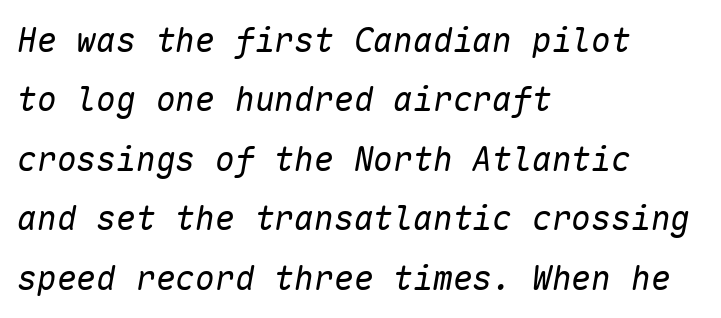
The image shows 33 px regular-weight type, italic (leaning right), monospaced; set left-aligned, line spacing 1.8x, normal letter spacing, not underlined; low stroke contrast and a medium x-height.
